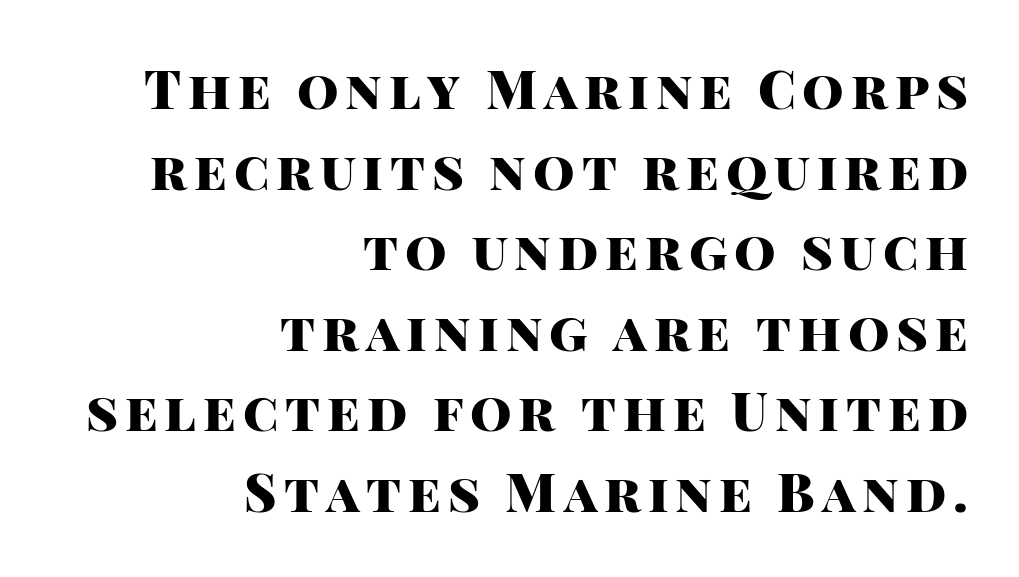
{"serif": "no", "italic": "no", "bold": "yes", "weight": "heavy", "width": "normal", "stroke_contrast": "high", "x_height": "large", "monospaced": "no", "underline": "no", "align": "right", "line_spacing": "normal", "line_spacing_ratio": 1.52, "glyph_px": 53}
